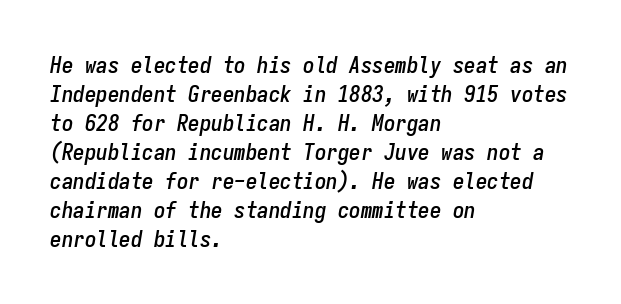
Type without underlining. How would I describe the line gaps? Plain and ordinary. Caption: standard tracking, unaltered. Quick note: italic.
